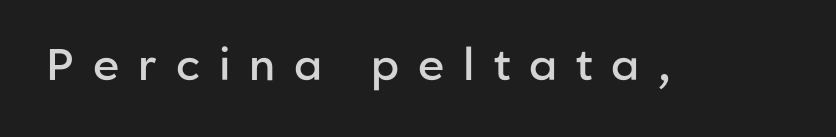
{"serif": "no", "italic": "no", "bold": "semi", "weight": "semibold", "width": "normal", "stroke_contrast": "low", "x_height": "medium", "monospaced": "no", "underline": "no", "letter_spacing": "wide", "letter_spacing_em": 0.43, "glyph_px": 44}
